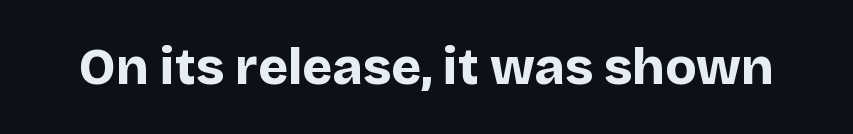
The image shows 51 px bold sans-serif type, upright; set normal letter spacing, not underlined; low stroke contrast and a large x-height.
